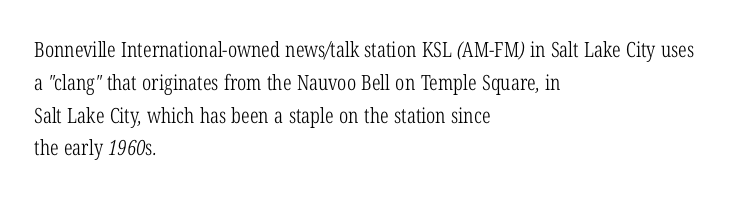
{"bold": "no", "underline": "no", "align": "left", "line_spacing": "normal", "line_spacing_ratio": 1.56, "letter_spacing": "normal", "letter_spacing_em": 0.0, "glyph_px": 21}
